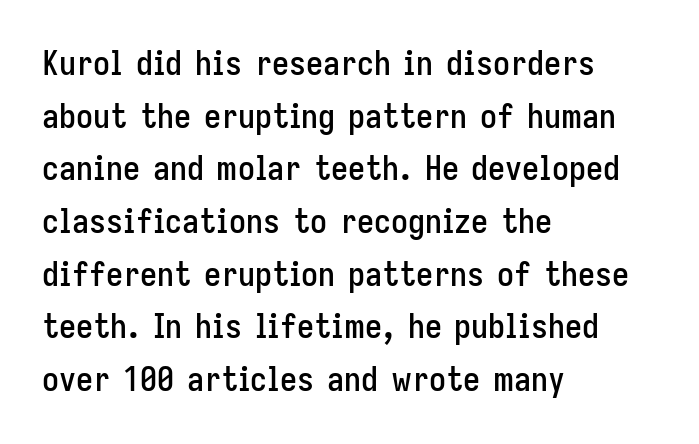
Q: Is the text italic (slanted)? A: No, it is upright.
Q: Is the typeface a serif or a sans-serif typeface? A: Sans-serif.
Q: Is the text underlined? A: No.
Q: How is the paragraph aligned? A: Left-aligned.
Q: Is the spacing between letters normal or unusually wide? A: Normal.
Q: Is the spacing between lines tight, normal or loose? A: Normal.
Q: Width (condensed, normal, or wide)? A: Condensed.
Q: Stroke contrast? A: Low.
Q: x-height? A: Medium.
Q: Monospaced? A: No.
